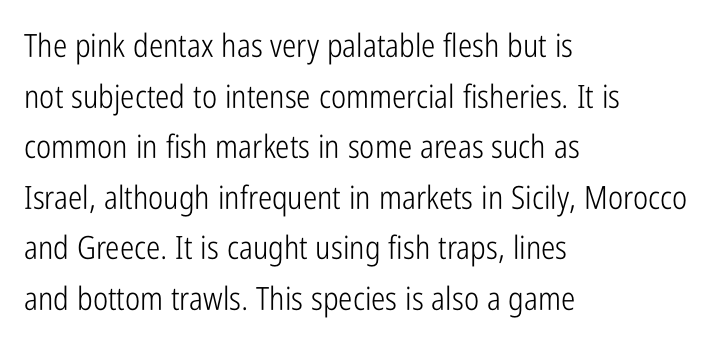
The image shows 32 px light, condensed sans-serif type, upright; set left-aligned, normal line spacing (1.58x), normal letter spacing, not underlined; low stroke contrast and a medium x-height.
